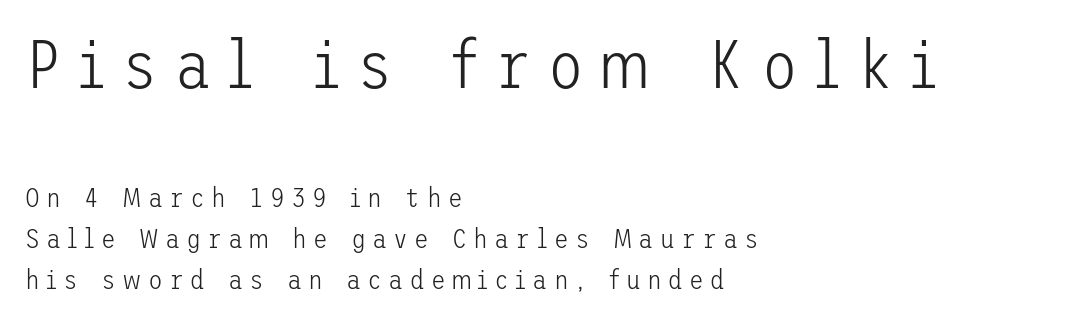
The image shows 68 px light sans-serif type, upright; set left-aligned, normal line spacing (1.51x), unusually wide letter spacing (+0.23 em), not underlined; the first (top) block is 2.52x larger; low stroke contrast and a medium x-height.
